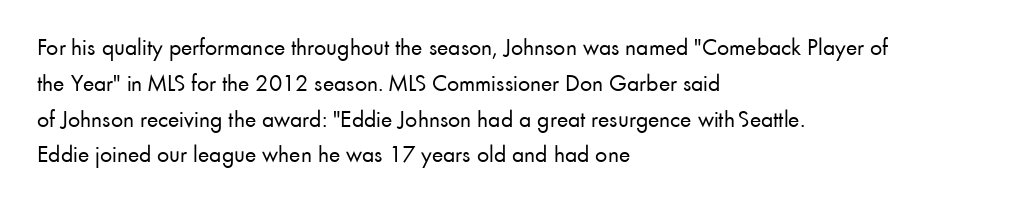
Q: Is the text bold? A: No.
Q: Is the text italic (slanted)? A: No, it is upright.
Q: Is the text underlined? A: No.
Q: How is the paragraph aligned? A: Left-aligned.
Q: Is the spacing between letters normal or unusually wide? A: Normal.
Q: Is the spacing between lines tight, normal or loose? A: Normal.
